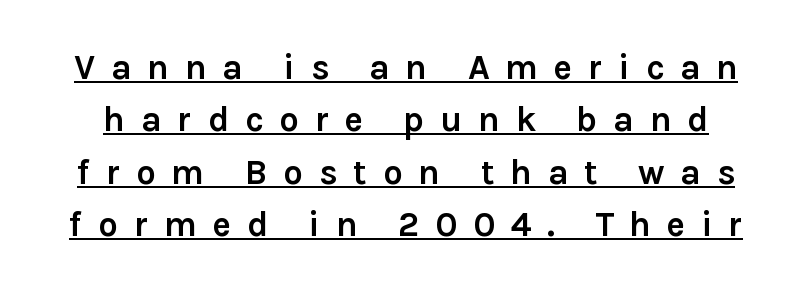
To sum up the face: it is a sans, with no serifs. Do the letters lean? They stand straight. Inter-character spacing is expanded well beyond the font's built-in metrics. Looks like regular typesetting: each glyph gets only the width it needs.
